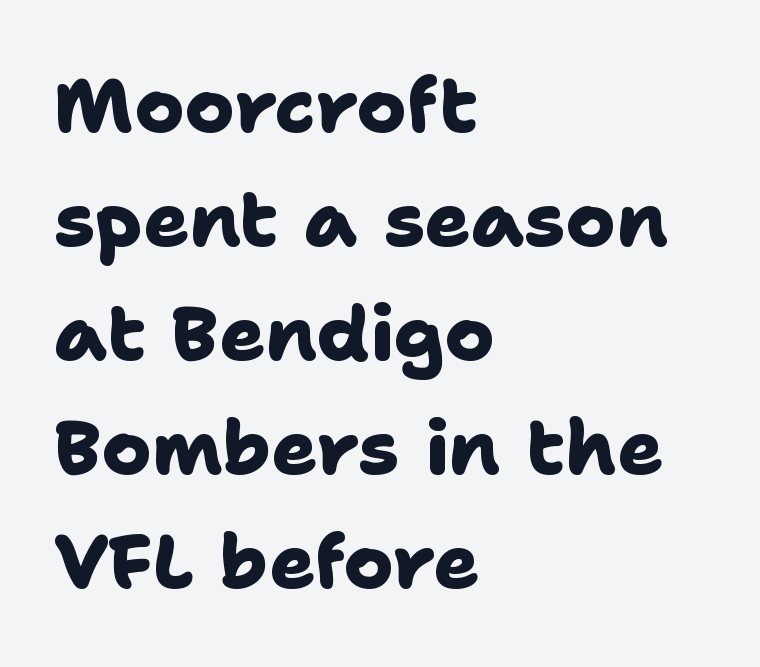
{"serif": "no", "bold": "yes", "weight": "heavy", "width": "normal", "stroke_contrast": "low", "x_height": "medium", "monospaced": "no", "underline": "no", "align": "left", "line_spacing": "normal", "line_spacing_ratio": 1.5, "letter_spacing": "normal", "letter_spacing_em": 0.0, "glyph_px": 76}
